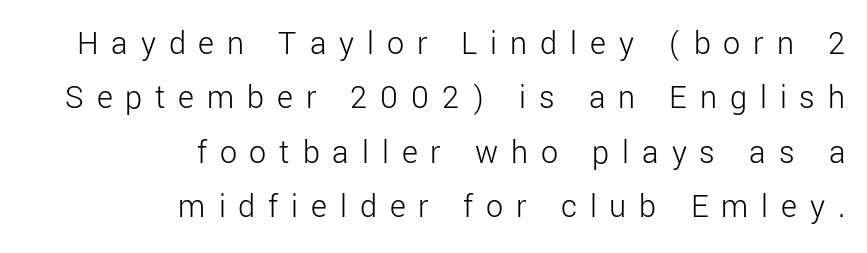
{"serif": "no", "italic": "no", "bold": "no", "weight": "light", "width": "normal", "stroke_contrast": "low", "x_height": "medium", "monospaced": "no", "underline": "no", "align": "right", "line_spacing": "normal", "line_spacing_ratio": 1.6, "letter_spacing": "wide", "letter_spacing_em": 0.38, "glyph_px": 34}
